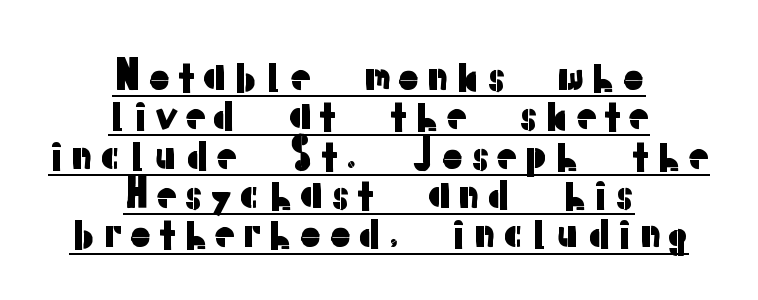
The image shows 41 px sans-serif type, upright; set centered, tight line spacing (0.96x), underlined; low stroke contrast and a medium x-height.
